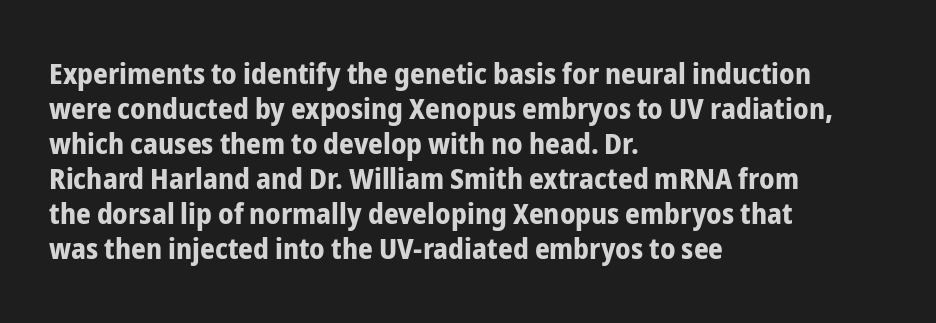
The image shows 29 px bold, condensed sans-serif type, upright; set left-aligned, line spacing 1.21x, normal letter spacing, not underlined; low stroke contrast and a medium x-height.
